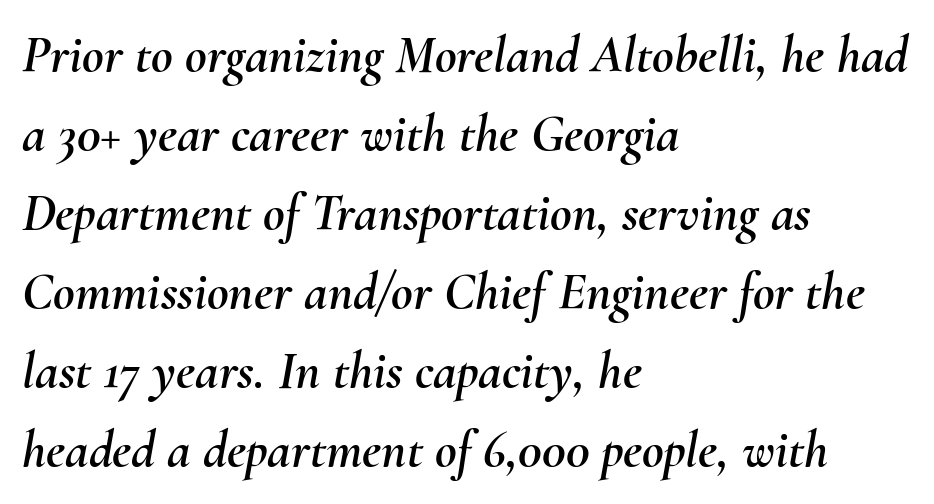
Q: Is the text italic (slanted)? A: Yes, it leans right by about 10 degrees.
Q: Is the text underlined? A: No.
Q: How is the paragraph aligned? A: Left-aligned.
Q: Is the spacing between letters normal or unusually wide? A: Normal.
Q: Is the spacing between lines tight, normal or loose? A: Normal.
Q: Width (condensed, normal, or wide)? A: Normal.
Q: Stroke contrast? A: Medium.
Q: x-height? A: Small.
Q: Monospaced? A: No.
